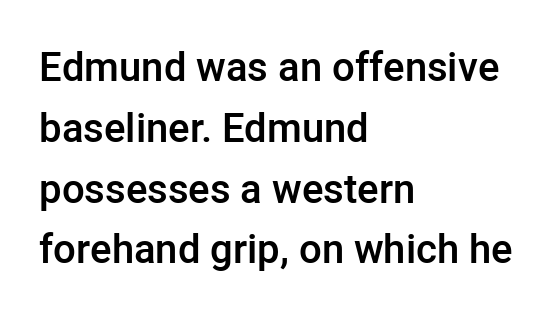
The gaps between neighbouring characters are ordinary and unremarkable. The paragraph has a hard left edge and a soft right edge. The glyphs are unaccompanied by any horizontal stroke below them. The rendering shows plain stroke endings on the letterforms — a sans-serif design.
